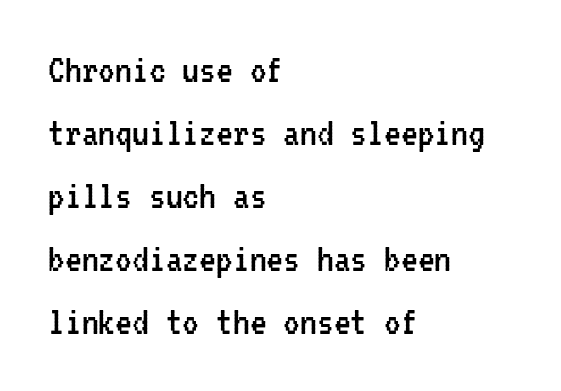
The image shows 42 px regular-weight, condensed sans-serif type, upright, monospaced; set left-aligned, normal line spacing (1.5x), normal letter spacing, not underlined; low stroke contrast and a medium x-height.
